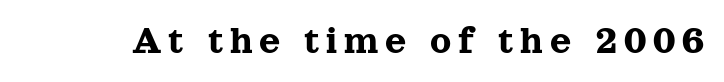
The face used here is proportionally spaced, like ordinary book or web type. The type family on display is of the serif kind. Lines of text with bare space underneath. Designer's note — italics off, roman on.
